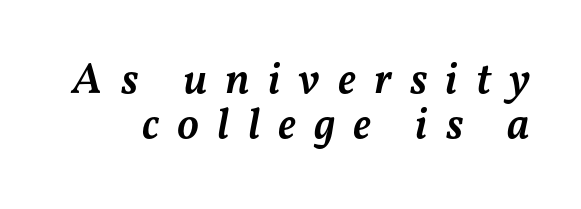
The image shows 44 px semibold type, italic (leaning right); set tight line spacing (1.02x), unusually wide letter spacing (+0.41 em), not underlined; medium stroke contrast and a medium x-height.
